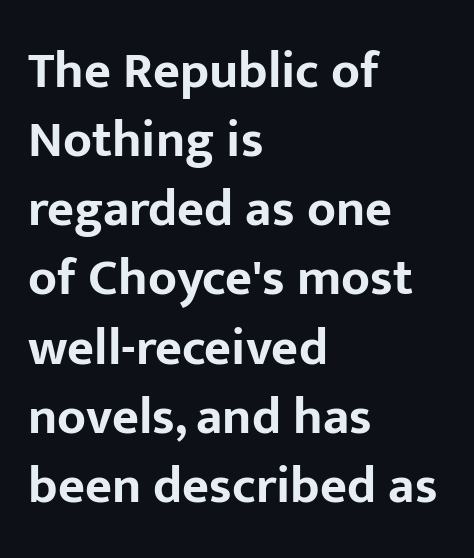
Q: Is the text bold? A: Yes.
Q: Is the text italic (slanted)? A: No, it is upright.
Q: Is the typeface a serif or a sans-serif typeface? A: Sans-serif.
Q: Is the text underlined? A: No.
Q: How is the paragraph aligned? A: Left-aligned.
Q: Is the spacing between letters normal or unusually wide? A: Normal.
Q: Is the spacing between lines tight, normal or loose? A: Normal.
Q: Width (condensed, normal, or wide)? A: Normal.
Q: Stroke contrast? A: Low.
Q: x-height? A: Medium.
Q: Monospaced? A: No.
